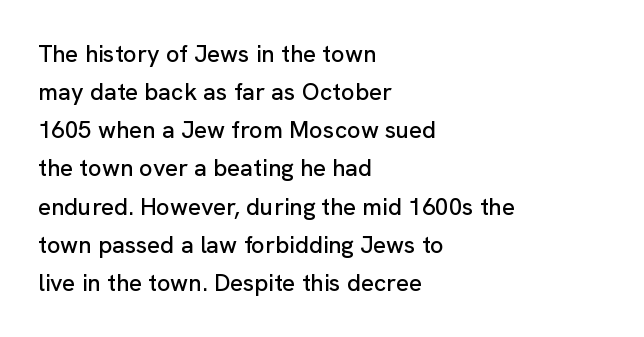
The image shows 24 px text type, upright; set left-aligned, normal line spacing (1.59x), normal letter spacing, not underlined.
